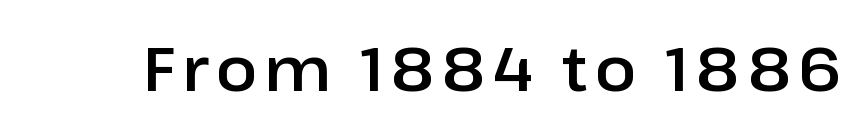
No italicization has been applied; the sample stays upright. The string is rendered with underlining switched off. Varying glyph widths throughout — classic text-font behaviour. This rendering employs a face without finishing strokes, i.e., a sans-serif.
